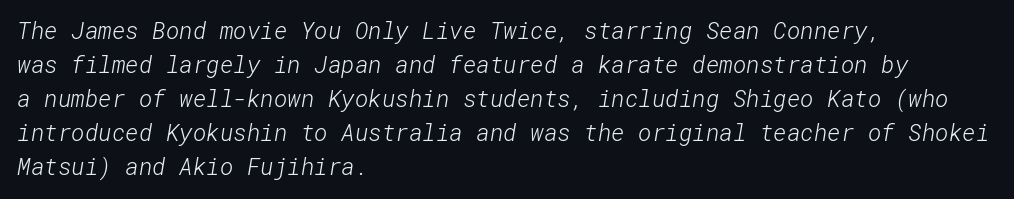
{"bold": "no", "underline": "no", "align": "left", "line_spacing": "normal", "line_spacing_ratio": 1.48, "letter_spacing": "normal", "letter_spacing_em": 0.0, "glyph_px": 23}
